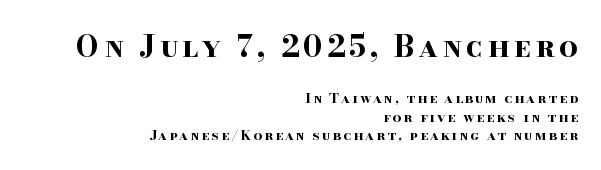
{"serif": "yes", "italic": "no", "bold": "yes", "weight": "bold", "width": "wide", "stroke_contrast": "high", "x_height": "small", "monospaced": "no", "underline": "no", "align": "right", "line_spacing": "normal", "line_spacing_ratio": 1.33, "larger_block": "first", "size_ratio": 2.14, "glyph_px": 30}
